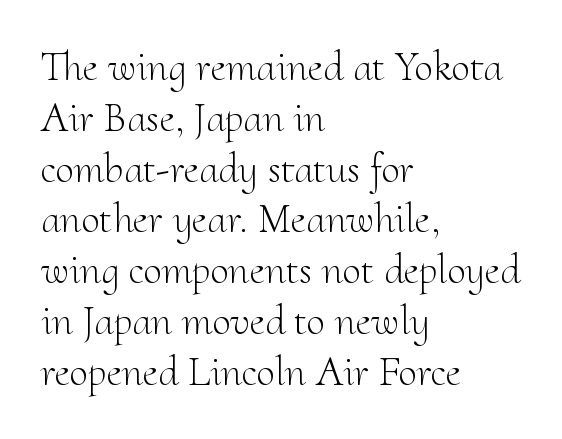
Is this a fixed-width face? No — the glyphs have proportional, varying widths. Type without underlining. The gaps between neighbouring characters are ordinary and unremarkable. Does the copy run flush right? No — it runs flush left. Italic? Not at all — the glyphs are vertical. Serif or sans? Serif — the stroke terminals have little feet.
